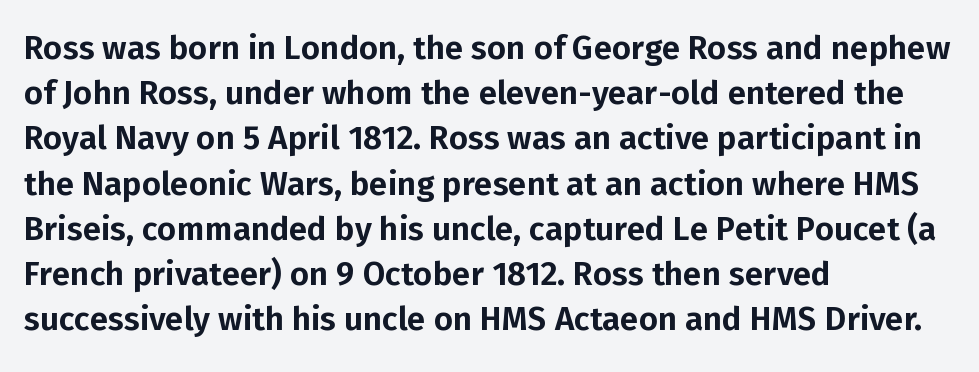
The image shows 33 px sans-serif type, upright; set left-aligned, normal line spacing (1.37x), normal letter spacing, not underlined; low stroke contrast and a medium x-height.
